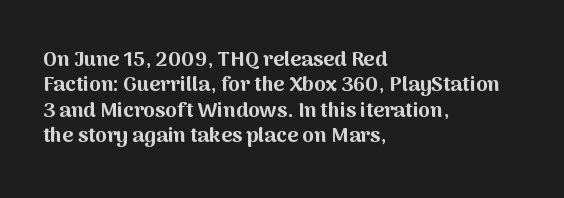
The image shows 21 px bold type, upright; set left-aligned, line spacing 1.21x, normal letter spacing, not underlined.
